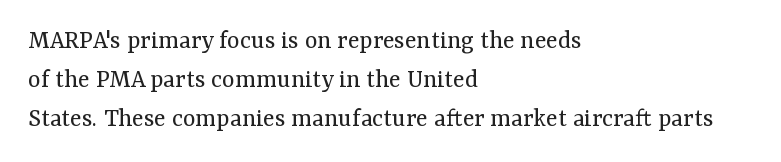
Q: Is the text bold? A: No.
Q: Is the text italic (slanted)? A: No, it is upright.
Q: Is the text underlined? A: No.
Q: How is the paragraph aligned? A: Left-aligned.
Q: Is the spacing between letters normal or unusually wide? A: Normal.
Q: Is the spacing between lines tight, normal or loose? A: Normal.
